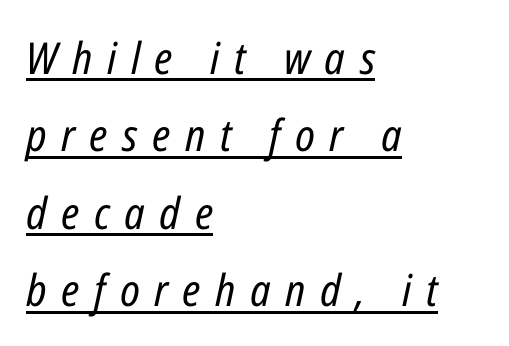
The image shows 44 px regular-weight, condensed type, italic (leaning right); set left-aligned, line spacing 1.76x, unusually wide letter spacing (+0.33 em), underlined; low stroke contrast and a medium x-height.
